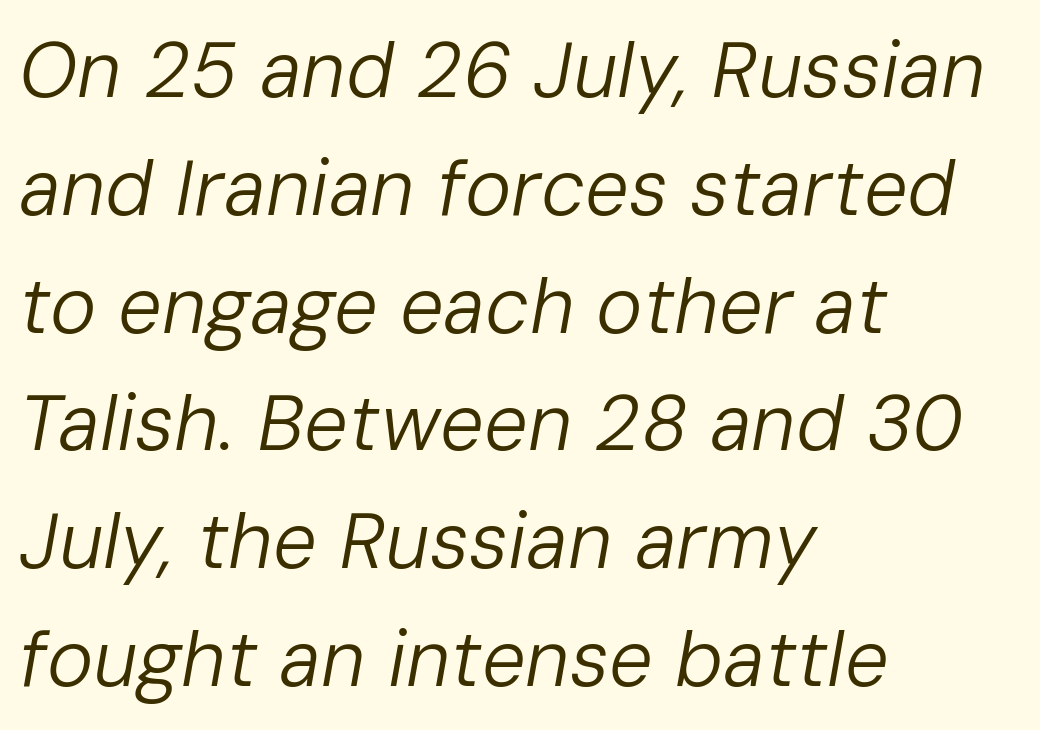
{"italic": "yes", "lean": "right", "slant_degrees": 10, "bold": "no", "weight": "regular", "width": "normal", "stroke_contrast": "low", "x_height": "medium", "monospaced": "no", "underline": "no", "align": "left", "line_spacing": "normal", "line_spacing_ratio": 1.51, "letter_spacing": "normal", "letter_spacing_em": 0.0, "glyph_px": 78}
